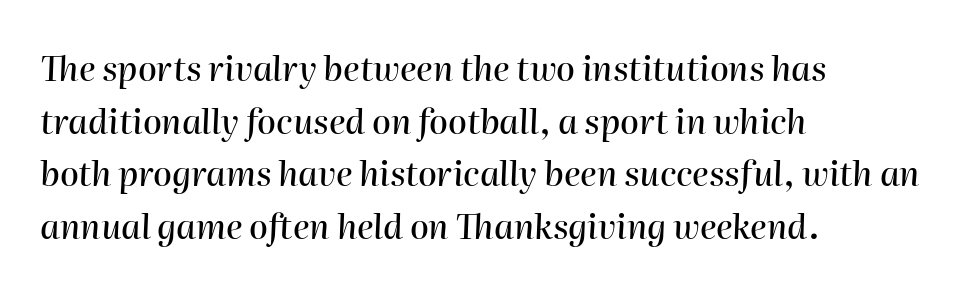
{"italic": "yes", "lean": "right", "slant_degrees": 2, "width": "normal", "stroke_contrast": "high", "x_height": "medium", "monospaced": "no", "underline": "no", "align": "left", "line_spacing": "normal", "line_spacing_ratio": 1.55, "letter_spacing": "normal", "letter_spacing_em": 0.0, "glyph_px": 34}
